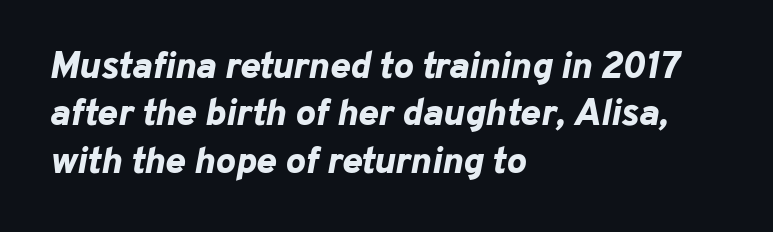
{"italic": "yes", "lean": "right", "slant_degrees": 10, "bold": "yes", "weight": "bold", "width": "normal", "stroke_contrast": "low", "x_height": "medium", "monospaced": "no", "underline": "no", "align": "left", "line_spacing": "normal", "line_spacing_ratio": 1.25, "letter_spacing": "normal", "letter_spacing_em": 0.0, "glyph_px": 38}
